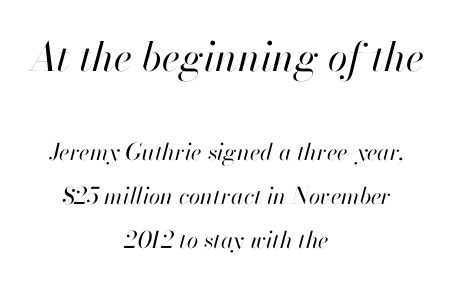
Q: Is the text bold? A: No.
Q: Is the text italic (slanted)? A: Yes, it leans right by about 13 degrees.
Q: Is the text underlined? A: No.
Q: How is the paragraph aligned? A: Centered.
Q: Is the spacing between letters normal or unusually wide? A: Normal.
Q: Is the spacing between lines tight, normal or loose? A: Loose.
Q: Which block of text is set in a larger size, the first (top) or the second (bottom)? A: The first (top) one.
Q: Width (condensed, normal, or wide)? A: Normal.
Q: Stroke contrast? A: High.
Q: x-height? A: Small.
Q: Monospaced? A: No.
